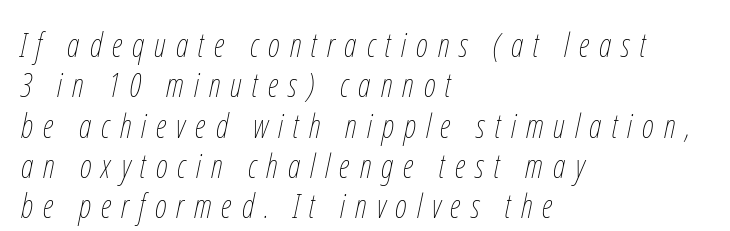
Q: Is the text bold? A: No.
Q: Is the text italic (slanted)? A: Yes, it leans right by about 12 degrees.
Q: Is the text underlined? A: No.
Q: How is the paragraph aligned? A: Left-aligned.
Q: Is the spacing between letters normal or unusually wide? A: Unusually wide.
Q: Width (condensed, normal, or wide)? A: Condensed.
Q: Stroke contrast? A: Low.
Q: x-height? A: Medium.
Q: Monospaced? A: No.
